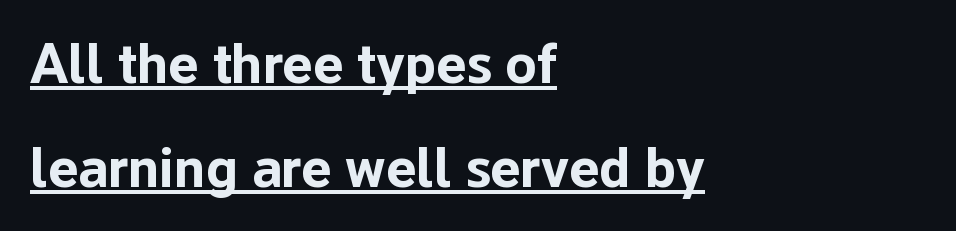
{"serif": "no", "italic": "no", "bold": "yes", "weight": "bold", "width": "normal", "stroke_contrast": "low", "x_height": "medium", "monospaced": "no", "underline": "yes", "align": "left", "line_spacing_ratio": 1.82, "letter_spacing": "normal", "letter_spacing_em": 0.0, "glyph_px": 57}
